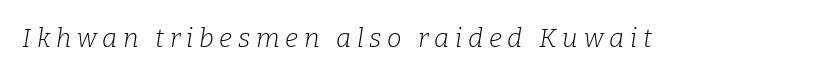
The image shows 26 px text type, italic (leaning right); set unusually wide letter spacing (+0.22 em), not underlined.
